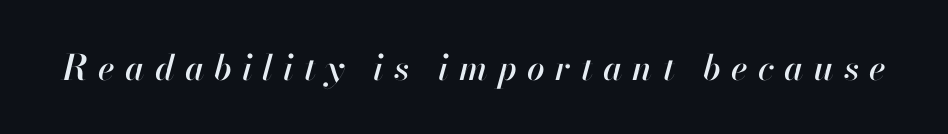
The letters advance in unequal steps, a hallmark of proportional type. When letters slant like this, we call the style italic. Here the glyphs are tracked loosely, breaking word shapes into spaced letters. The zone under the glyphs is completely vacant.
